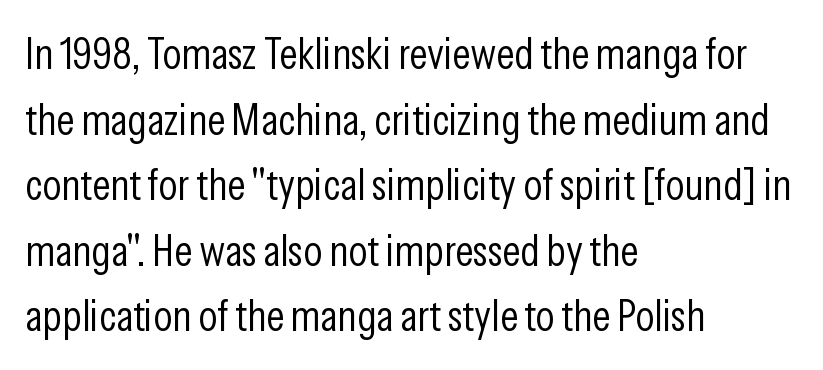
Q: Is the text bold? A: No.
Q: Is the text italic (slanted)? A: No, it is upright.
Q: Is the typeface a serif or a sans-serif typeface? A: Sans-serif.
Q: Is the text underlined? A: No.
Q: How is the paragraph aligned? A: Left-aligned.
Q: Is the spacing between letters normal or unusually wide? A: Normal.
Q: Is the spacing between lines tight, normal or loose? A: Normal.
Q: Width (condensed, normal, or wide)? A: Condensed.
Q: Stroke contrast? A: Low.
Q: x-height? A: Medium.
Q: Monospaced? A: No.
